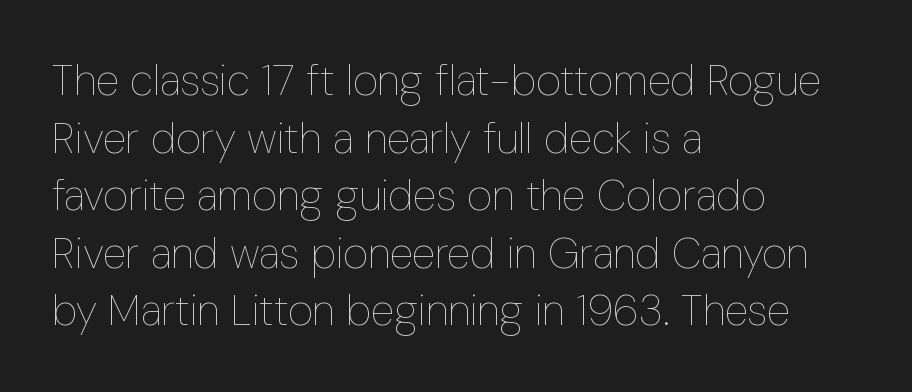
The strokes are not fattened; the text isn't bold. Posture: vertical. Leading: standard. The rendering uses natural spacing where letterforms have individual widths. Left-aligned paragraph, ragged on the right.
